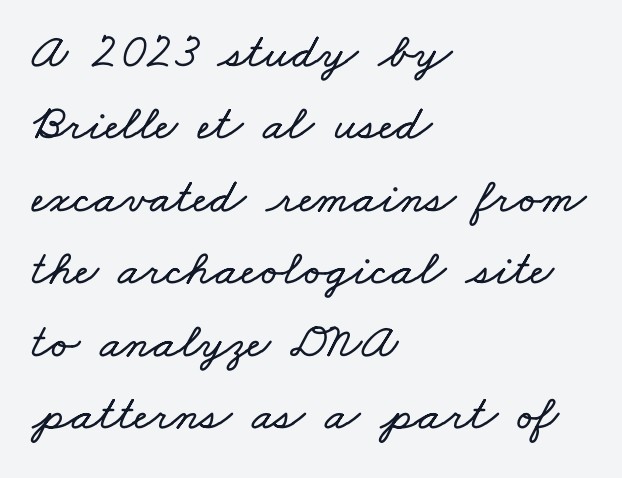
Alignment: flush left. Is the letter spacing exaggerated? No — it looks like the ordinary default. The vertical gap from one line to the next is medium. Looks like regular typesetting: each glyph gets only the width it needs. The glyphs are unaccompanied by any horizontal stroke below them.
